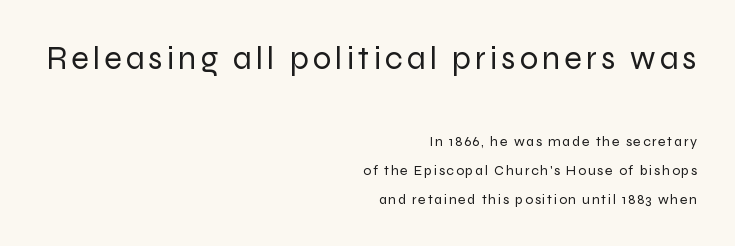
{"serif": "no", "italic": "no", "bold": "no", "weight": "regular", "width": "normal", "stroke_contrast": "low", "x_height": "medium", "monospaced": "no", "underline": "no", "align": "right", "line_spacing": "loose", "line_spacing_ratio": 2.07, "larger_block": "first", "size_ratio": 2.36, "glyph_px": 33}
